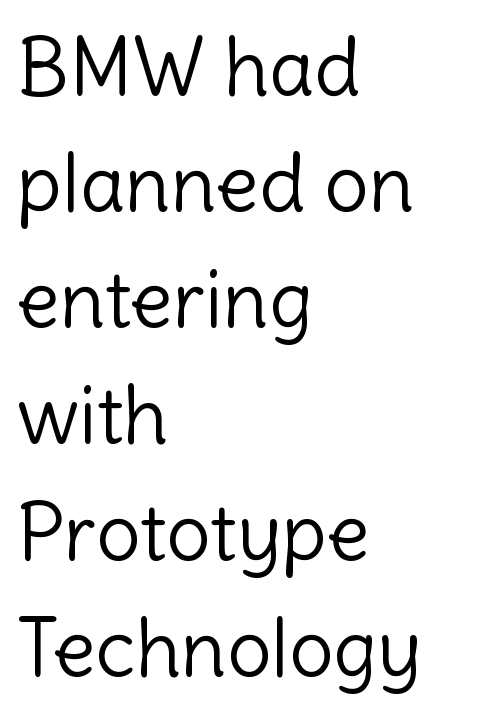
{"serif": "no", "italic": "no", "bold": "no", "weight": "light", "width": "normal", "x_height": "medium", "monospaced": "no", "underline": "no", "align": "left", "line_spacing": "normal", "line_spacing_ratio": 1.47, "letter_spacing": "normal", "letter_spacing_em": 0.0, "glyph_px": 79}
